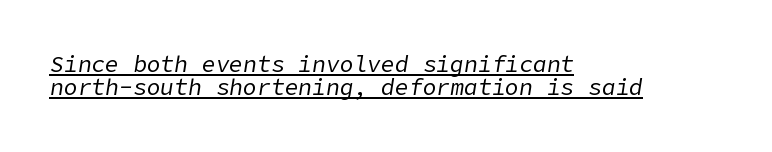
Q: Is the text bold? A: No.
Q: Is the text italic (slanted)? A: Yes, it leans right by about 9 degrees.
Q: Is the text underlined? A: Yes.
Q: How is the paragraph aligned? A: Left-aligned.
Q: Is the spacing between letters normal or unusually wide? A: Normal.
Q: Is the spacing between lines tight, normal or loose? A: Tight.
